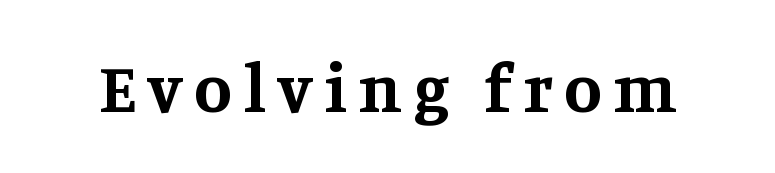
Q: Is the text bold? A: Yes.
Q: Is the text italic (slanted)? A: No, it is upright.
Q: Is the typeface a serif or a sans-serif typeface? A: Serif.
Q: Is the text underlined? A: No.
Q: Width (condensed, normal, or wide)? A: Normal.
Q: Stroke contrast? A: Medium.
Q: x-height? A: Large.
Q: Monospaced? A: No.
